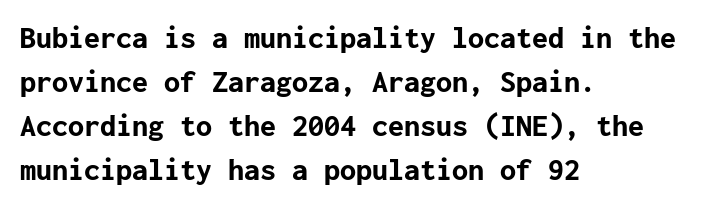
Q: Is the text bold? A: Yes.
Q: Is the text italic (slanted)? A: No, it is upright.
Q: Is the typeface a serif or a sans-serif typeface? A: Sans-serif.
Q: Is the text underlined? A: No.
Q: How is the paragraph aligned? A: Left-aligned.
Q: Is the spacing between letters normal or unusually wide? A: Normal.
Q: Is the spacing between lines tight, normal or loose? A: Normal.
Q: Width (condensed, normal, or wide)? A: Normal.
Q: Stroke contrast? A: Low.
Q: x-height? A: Medium.
